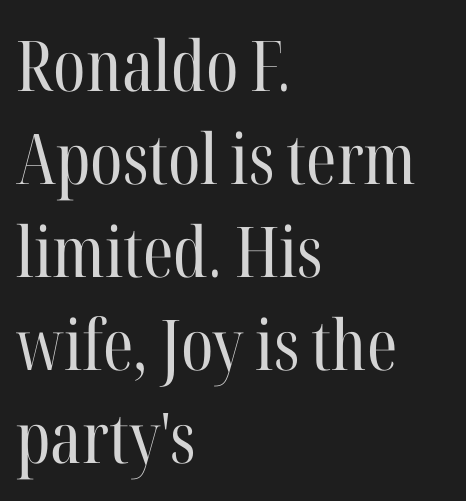
{"serif": "yes", "italic": "no", "bold": "no", "weight": "regular", "width": "condensed", "stroke_contrast": "high", "x_height": "medium", "monospaced": "no", "underline": "no", "align": "left", "line_spacing": "normal", "line_spacing_ratio": 1.33, "letter_spacing": "normal", "letter_spacing_em": 0.0, "glyph_px": 70}
